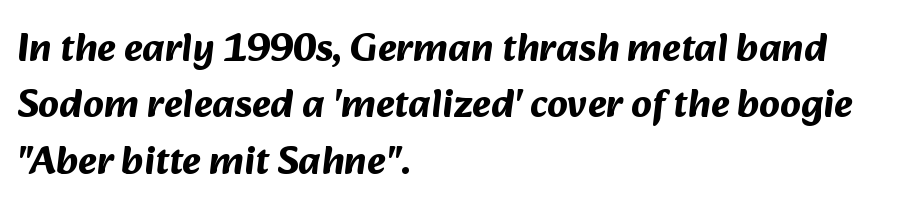
Just letters on the line, the space beneath them empty. The face used here is rendered with its standard letterfit. Successive baselines arrive at the customary interval. A full-strength bold gives these letters their thick strokes. Here the designer chose a conventional face with non-uniform glyph widths. These lines are composed in type without serifs.
